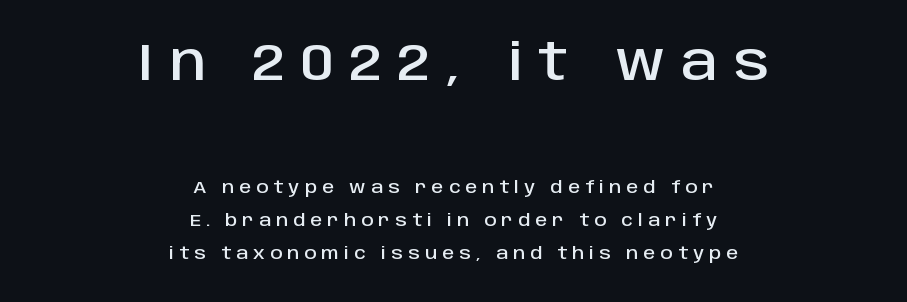
{"serif": "no", "italic": "no", "width": "normal", "stroke_contrast": "low", "x_height": "large", "monospaced": "no", "underline": "no", "align": "center", "line_spacing": "loose", "line_spacing_ratio": 1.92, "letter_spacing": "wide", "letter_spacing_em": 0.3, "larger_block": "first", "size_ratio": 3.06, "glyph_px": 52}
